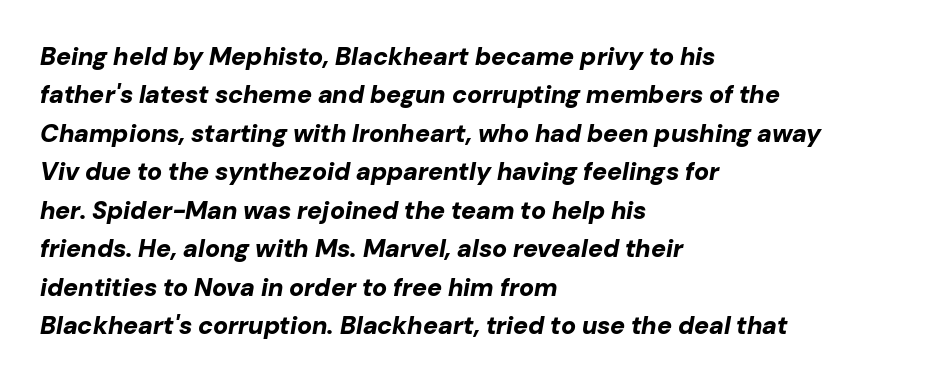
Q: Is the text bold? A: Yes.
Q: Is the text italic (slanted)? A: Yes, it leans right by about 10 degrees.
Q: Is the text underlined? A: No.
Q: How is the paragraph aligned? A: Left-aligned.
Q: Is the spacing between letters normal or unusually wide? A: Normal.
Q: Is the spacing between lines tight, normal or loose? A: Normal.
